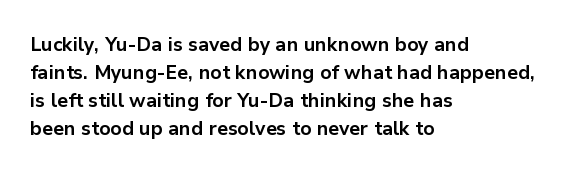
Q: Is the text bold? A: Yes.
Q: Is the text italic (slanted)? A: No, it is upright.
Q: Is the text underlined? A: No.
Q: How is the paragraph aligned? A: Left-aligned.
Q: Is the spacing between letters normal or unusually wide? A: Normal.
Q: Is the spacing between lines tight, normal or loose? A: Normal.
